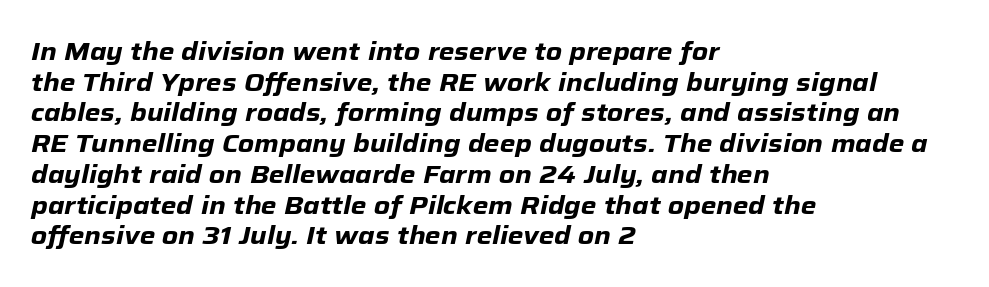
Characters are canted at an angle relative to the baseline's perpendicular. Decoration check: the copy has no underline. The lines are quadded left. Each word holds together tightly as a unit, with standard inter-letter gaps. Strong, thick strokes mark this as bold type.
